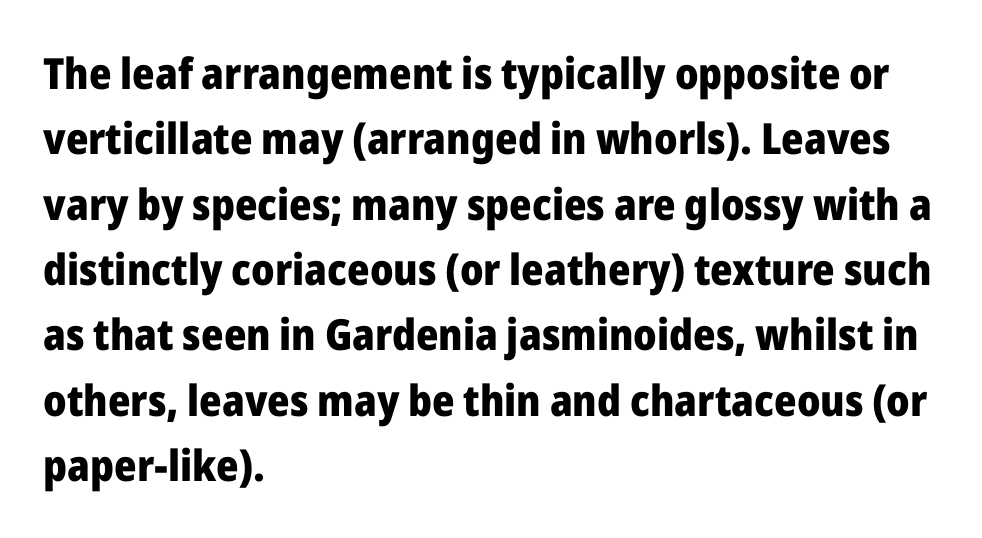
{"serif": "no", "italic": "no", "bold": "yes", "weight": "heavy", "width": "normal", "stroke_contrast": "low", "x_height": "medium", "monospaced": "no", "underline": "no", "align": "left", "line_spacing": "normal", "line_spacing_ratio": 1.52, "letter_spacing": "normal", "letter_spacing_em": 0.0, "glyph_px": 43}
